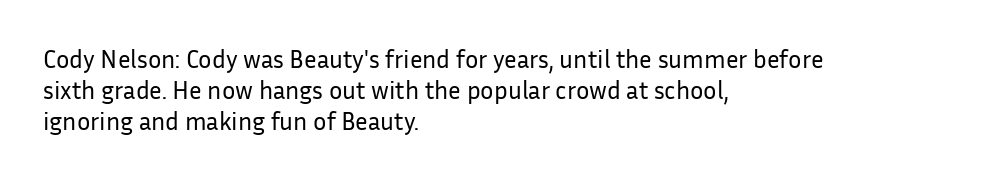
Spacing between characters is what you'd get straight out of the box. Ordinary non-slanted type is in use. The compositor pushed each line to the left boundary. Rows of type keep a routine distance in the vertical direction.
